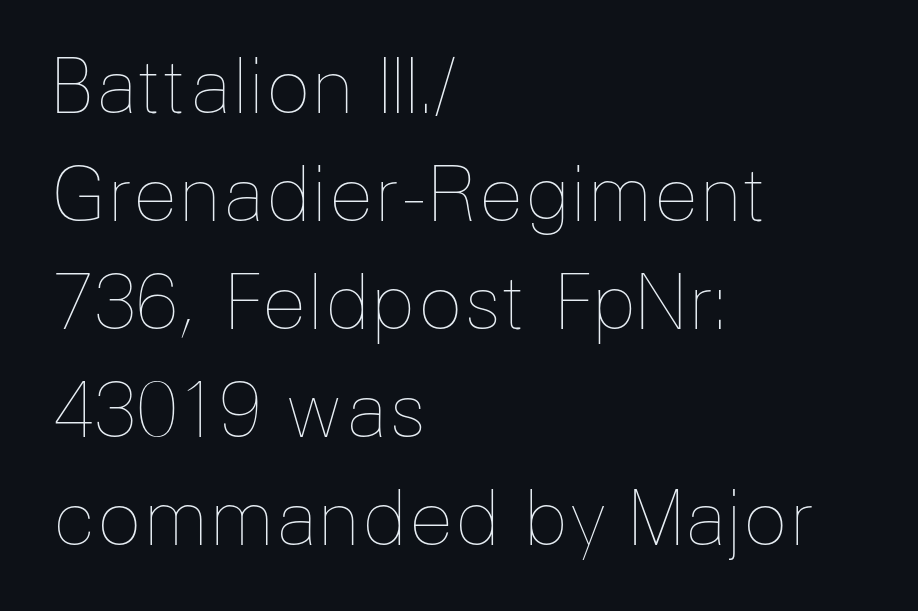
{"italic": "no", "bold": "no", "weight": "thin", "width": "normal", "stroke_contrast": "low", "x_height": "medium", "monospaced": "no", "underline": "no", "align": "left", "line_spacing": "normal", "line_spacing_ratio": 1.44, "letter_spacing": "normal", "letter_spacing_em": 0.0, "glyph_px": 75}
